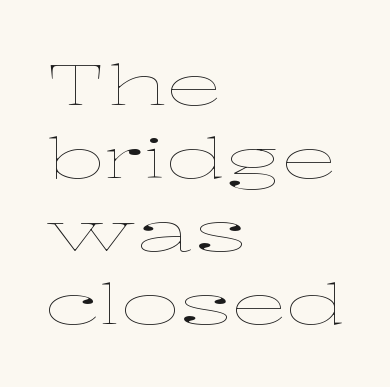
The image shows 57 px thin, wide type, upright; set left-aligned, normal line spacing (1.28x), normal letter spacing, not underlined; low stroke contrast and a medium x-height.
